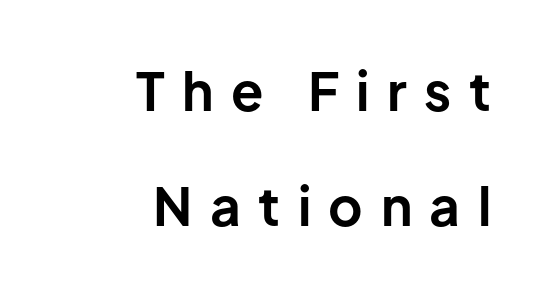
The characters look thick and weighty, a clear bold. The passage shown is typed in a proportional face where columns would drift. One glance says open: line gaps are wider than usual. Tracking here is generous; glyphs stand well apart from one another. Classification — sans serif. This is roman type, the default non-slanted kind.
